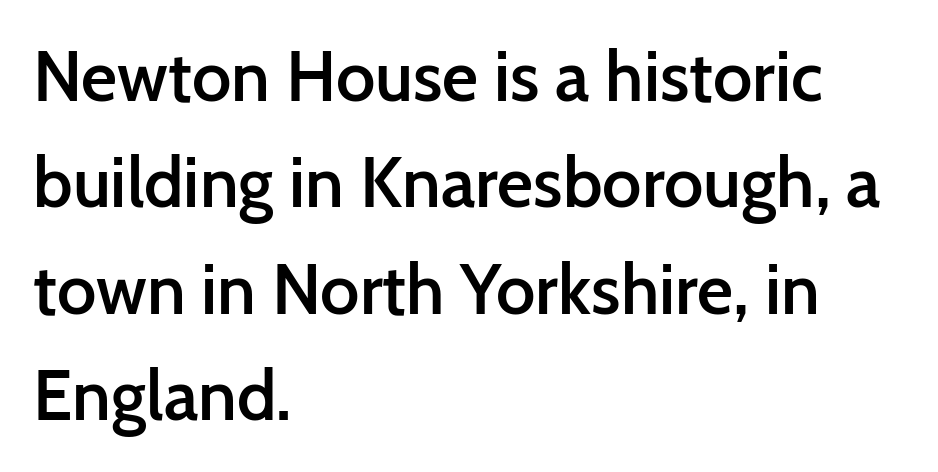
Q: Is the text bold? A: Semi-bold.
Q: Is the text italic (slanted)? A: No, it is upright.
Q: Is the typeface a serif or a sans-serif typeface? A: Sans-serif.
Q: Is the text underlined? A: No.
Q: How is the paragraph aligned? A: Left-aligned.
Q: Is the spacing between letters normal or unusually wide? A: Normal.
Q: Is the spacing between lines tight, normal or loose? A: Normal.
Q: Width (condensed, normal, or wide)? A: Normal.
Q: Stroke contrast? A: Low.
Q: x-height? A: Medium.
Q: Monospaced? A: No.
